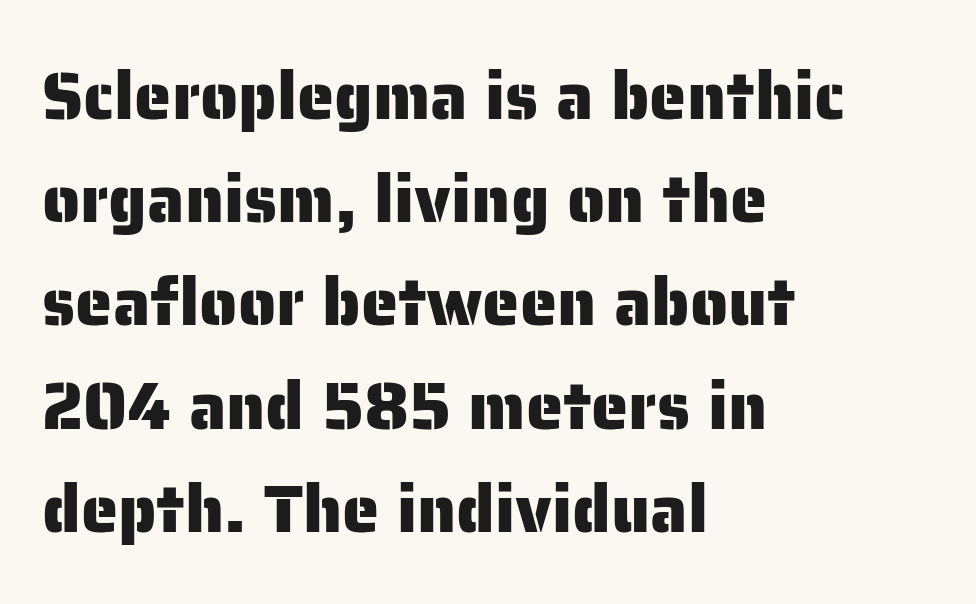
Q: Is the text italic (slanted)? A: No, it is upright.
Q: Is the typeface a serif or a sans-serif typeface? A: Sans-serif.
Q: Is the text underlined? A: No.
Q: How is the paragraph aligned? A: Left-aligned.
Q: Is the spacing between letters normal or unusually wide? A: Normal.
Q: Is the spacing between lines tight, normal or loose? A: Normal.
Q: Width (condensed, normal, or wide)? A: Normal.
Q: Stroke contrast? A: Low.
Q: x-height? A: Medium.
Q: Monospaced? A: No.
